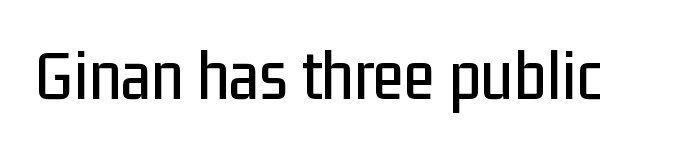
The image shows 72 px condensed sans-serif type, upright; set normal letter spacing, not underlined; low stroke contrast and a medium x-height.
